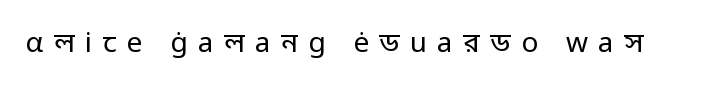
Do the characters align in a grid? No, the font is proportional. Caption: face not bold, strokes unweighted. Each row of text sits above clean, open space. Italic? Not at all — the glyphs are vertical. In terms of letterform style, serifs are entirely absent.
